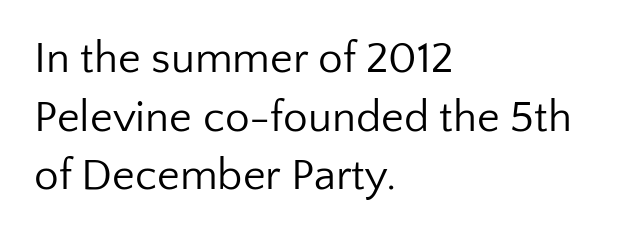
The image shows 44 px regular-weight sans-serif type, upright; set left-aligned, normal line spacing (1.33x), normal letter spacing, not underlined; low stroke contrast and a medium x-height.
